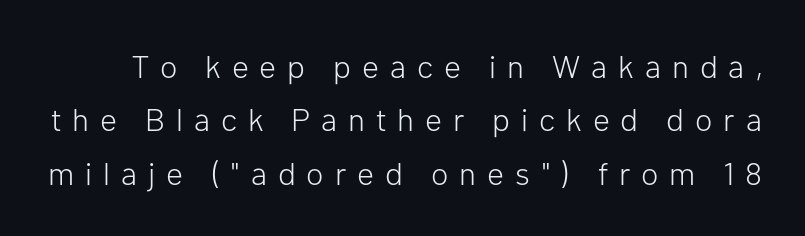
Q: Is the text bold? A: No.
Q: Is the text italic (slanted)? A: No, it is upright.
Q: Is the typeface a serif or a sans-serif typeface? A: Sans-serif.
Q: Is the text underlined? A: No.
Q: Is the spacing between letters normal or unusually wide? A: Unusually wide.
Q: Is the spacing between lines tight, normal or loose? A: Normal.
Q: Width (condensed, normal, or wide)? A: Normal.
Q: Stroke contrast? A: Low.
Q: x-height? A: Medium.
Q: Monospaced? A: No.
